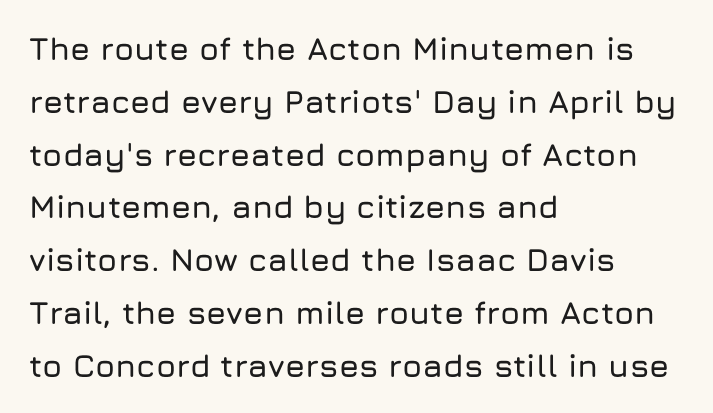
No word sits above an underline. These lines are rendered in a variable-pitch font. Font category for this specimen: sans-serif. Reading down the block, your eye returns to a fixed left position each line.
